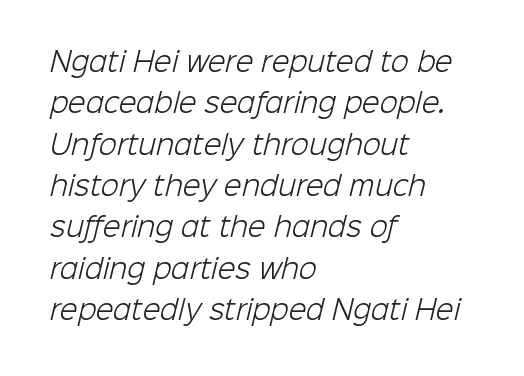
Q: Is the text bold? A: No.
Q: Is the text underlined? A: No.
Q: How is the paragraph aligned? A: Left-aligned.
Q: Is the spacing between letters normal or unusually wide? A: Normal.
Q: Is the spacing between lines tight, normal or loose? A: Normal.
